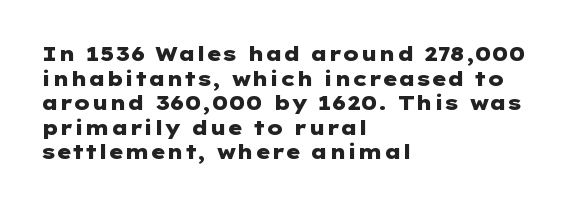
Q: Is the text bold? A: Yes.
Q: Is the text italic (slanted)? A: No, it is upright.
Q: Is the text underlined? A: No.
Q: How is the paragraph aligned? A: Left-aligned.
Q: Is the spacing between letters normal or unusually wide? A: Normal.
